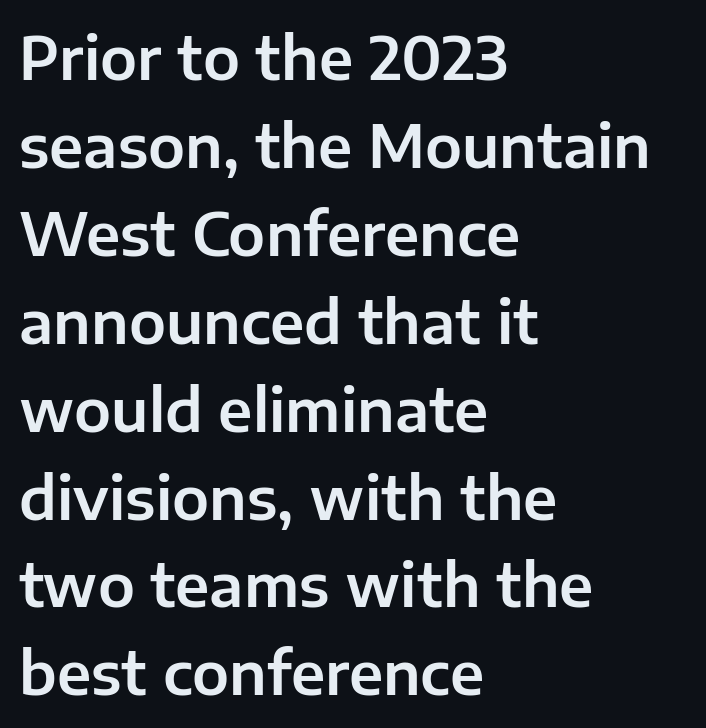
Descenders hang freely into open space. Normally led — the rows are evenly, conventionally spaced. Letter spacing: default. A classic flush-left, rag-right setting is used for this passage. Nope, not italic — everything's standing straight.
